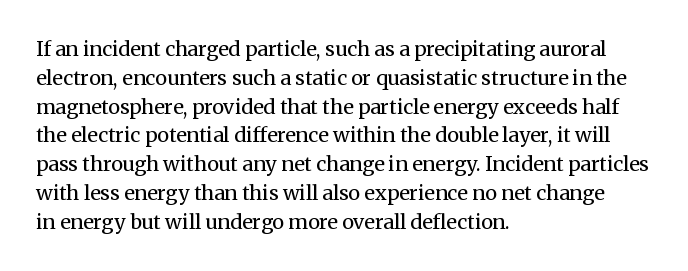
The image shows 20 px text type, upright; set left-aligned, normal line spacing (1.44x), normal letter spacing, not underlined.
